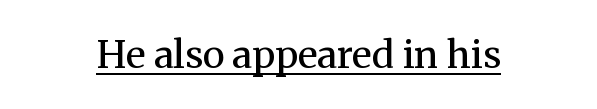
{"serif": "yes", "italic": "no", "bold": "no", "weight": "regular", "width": "normal", "stroke_contrast": "medium", "x_height": "medium", "monospaced": "no", "underline": "yes", "letter_spacing": "normal", "letter_spacing_em": 0.0, "glyph_px": 38}
